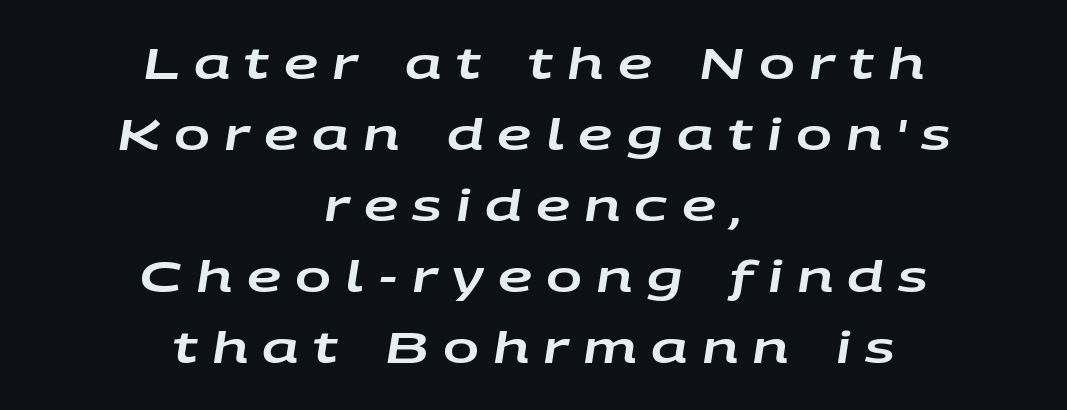
Q: Is the text italic (slanted)? A: Yes, it leans right by about 9 degrees.
Q: Is the text underlined? A: No.
Q: How is the paragraph aligned? A: Centered.
Q: Is the spacing between letters normal or unusually wide? A: Unusually wide.
Q: Is the spacing between lines tight, normal or loose? A: Normal.
Q: Width (condensed, normal, or wide)? A: Wide.
Q: Stroke contrast? A: Low.
Q: x-height? A: Large.
Q: Monospaced? A: No.
